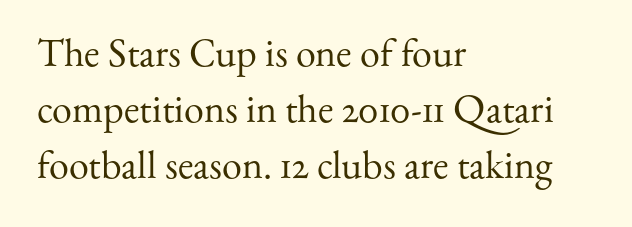
Characters remain perfectly vertical along every line. Unbolded letterforms with no extra heft. Underline: absent. Note: serifs present on the glyphs.
